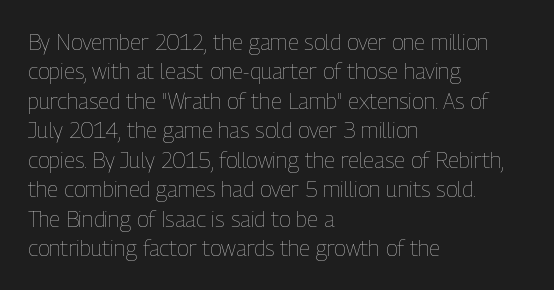
Q: Is the text bold? A: No.
Q: Is the text italic (slanted)? A: No, it is upright.
Q: Is the text underlined? A: No.
Q: How is the paragraph aligned? A: Left-aligned.
Q: Is the spacing between letters normal or unusually wide? A: Normal.
Q: Is the spacing between lines tight, normal or loose? A: Normal.
